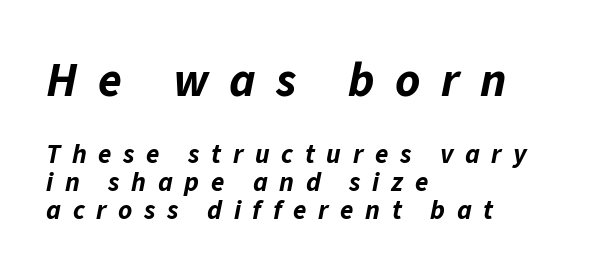
The image shows 48 px bold type, italic (leaning right); set left-aligned, tight line spacing (1.05x), unusually wide letter spacing (+0.43 em), not underlined; the first (top) block is 1.78x larger; low stroke contrast and a medium x-height.
